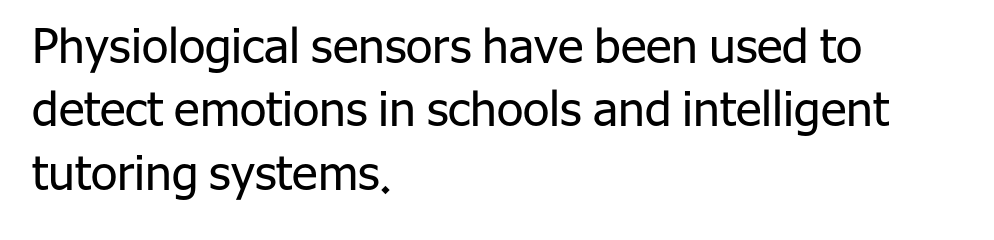
Each word holds together tightly as a unit, with standard inter-letter gaps. How would I describe the line gaps? Plain and ordinary. Typeset ragged right — the left edge is the straight one. The font's upright variant was chosen for this text.
